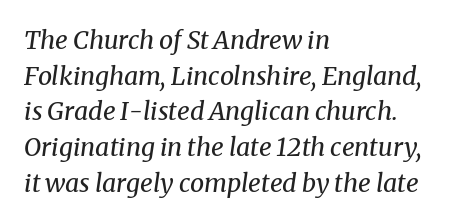
A bare baseline throughout the passage. One-word summary of the alignment: left. In terms of posture, this sample is oblique. Leading matches the norm, producing a regular column.
